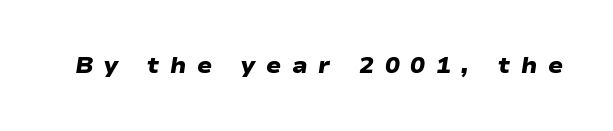
The image shows 22 px bold type; set unusually wide letter spacing (+0.49 em), not underlined.
